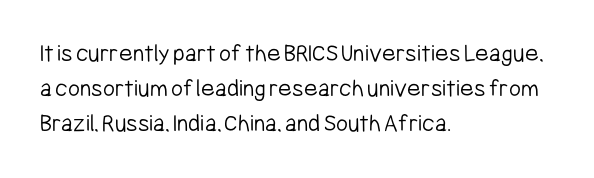
{"italic": "no", "bold": "no", "underline": "no", "align": "left", "line_spacing": "normal", "line_spacing_ratio": 1.35, "letter_spacing": "normal", "letter_spacing_em": 0.0, "glyph_px": 26}
